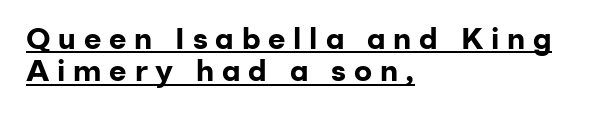
{"serif": "no", "italic": "no", "bold": "yes", "weight": "bold", "width": "normal", "stroke_contrast": "low", "x_height": "medium", "monospaced": "no", "underline": "yes", "align": "left", "line_spacing": "tight", "line_spacing_ratio": 1.08, "letter_spacing": "wide", "letter_spacing_em": 0.26, "glyph_px": 30}
